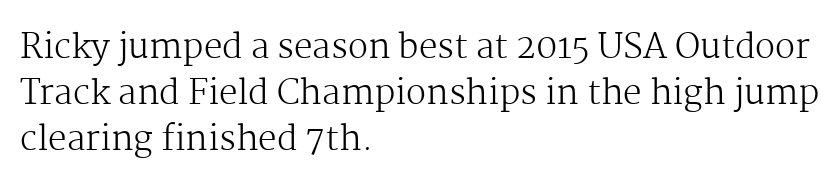
Caption: standard tracking, unaltered. A clean baseline with only descenders dipping below it. A typesetter would mark this as roman, not italic. Stem width sits at or under what a default text font uses. The text block is weighted toward the left margin, trailing off unevenly rightward.
